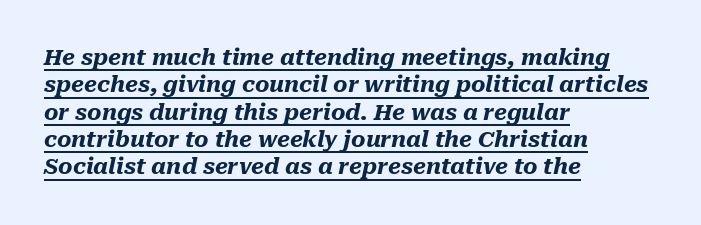
The image shows 22 px bold type, italic (leaning right); set left-aligned, line spacing 1.24x, normal letter spacing, underlined.
